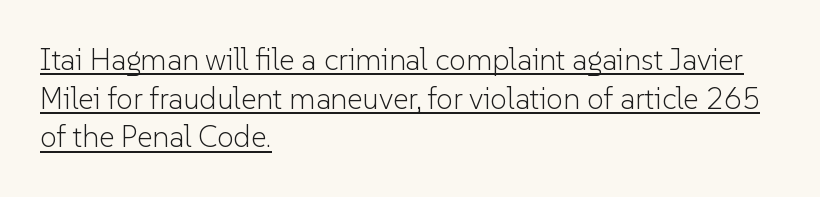
Q: Is the text bold? A: No.
Q: Is the text italic (slanted)? A: No, it is upright.
Q: Is the typeface a serif or a sans-serif typeface? A: Sans-serif.
Q: Is the text underlined? A: Yes.
Q: How is the paragraph aligned? A: Left-aligned.
Q: Is the spacing between letters normal or unusually wide? A: Normal.
Q: Is the spacing between lines tight, normal or loose? A: Normal.
Q: Width (condensed, normal, or wide)? A: Normal.
Q: Stroke contrast? A: Low.
Q: x-height? A: Medium.
Q: Monospaced? A: No.
